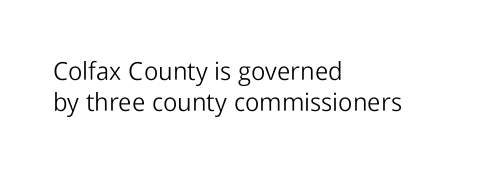
Q: Is the text bold? A: No.
Q: Is the text italic (slanted)? A: No, it is upright.
Q: Is the text underlined? A: No.
Q: How is the paragraph aligned? A: Left-aligned.
Q: Is the spacing between letters normal or unusually wide? A: Normal.
